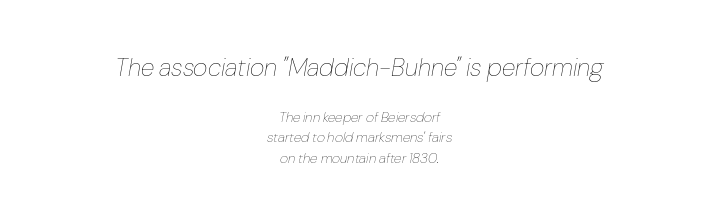
The image shows 25 px text type, italic (leaning right); set centered, normal line spacing (1.47x), normal letter spacing, not underlined; the first (top) block is 1.79x larger.
